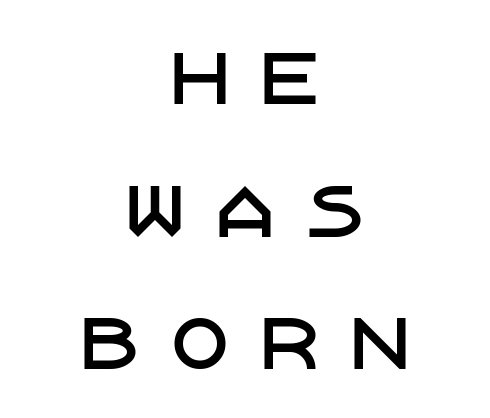
These lines stack symmetrically, like a column narrowing and widening about its center. This is the regular roman posture of the typeface. This rendering features lettering with no underline. To sum up the face: it is a sans, with no serifs. Successive baselines arrive slowly, with a big drop between each. Loose tracking; the words dissolve into strings of separated letters.
